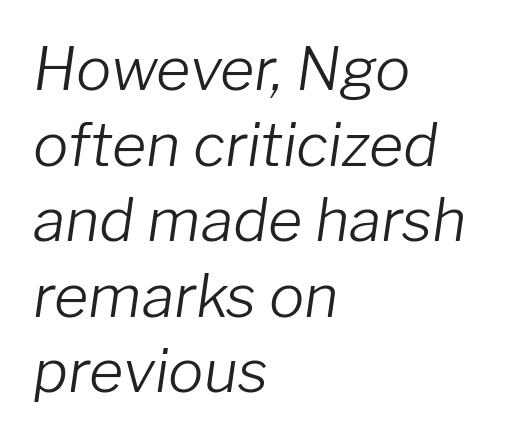
Layout note: lines flush left. This sample has the flowing, uneven cadence of proportional lettering. Look at the tracking — it's just the regular setting, nothing added. Compared with ordinary roman type, these characters are visibly tilted.
